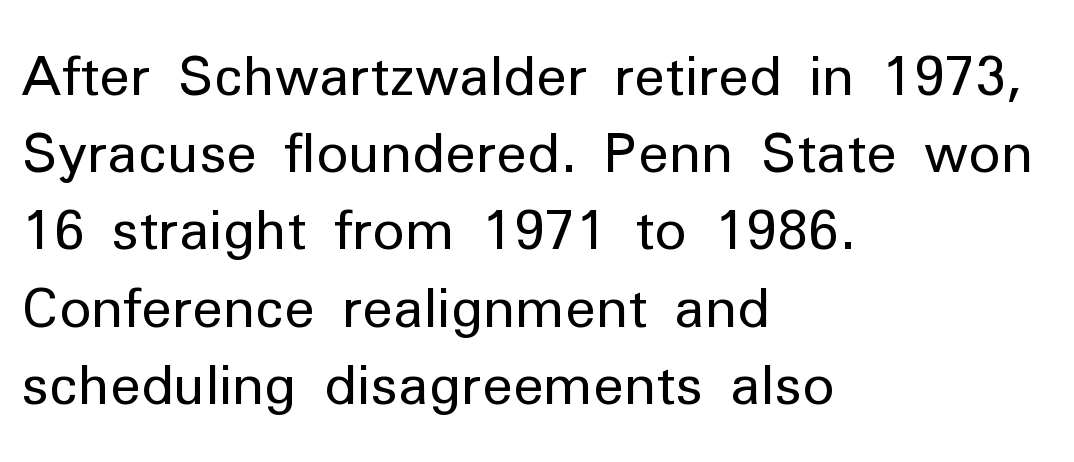
The image shows 54 px regular-weight sans-serif type, upright; set left-aligned, normal line spacing (1.43x), normal letter spacing, not underlined; low stroke contrast and a medium x-height.
